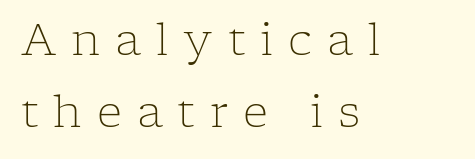
{"serif": "yes", "italic": "no", "bold": "no", "weight": "light", "width": "normal", "stroke_contrast": "low", "x_height": "medium", "monospaced": "no", "underline": "no", "align": "left", "line_spacing": "normal", "line_spacing_ratio": 1.63, "letter_spacing": "wide", "letter_spacing_em": 0.34, "glyph_px": 44}
